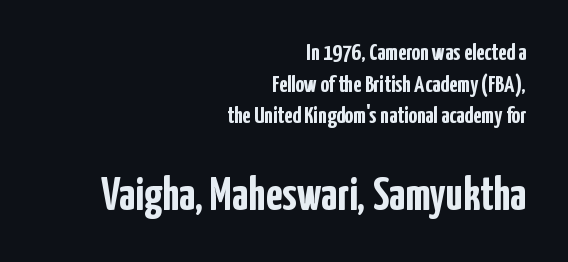
{"serif": "no", "italic": "no", "bold": "yes", "weight": "semibold", "width": "condensed", "stroke_contrast": "low", "x_height": "medium", "monospaced": "no", "underline": "no", "align": "right", "line_spacing": "normal", "line_spacing_ratio": 1.32, "letter_spacing": "normal", "letter_spacing_em": 0.0, "larger_block": "second", "size_ratio": 1.96, "glyph_px": 47}
